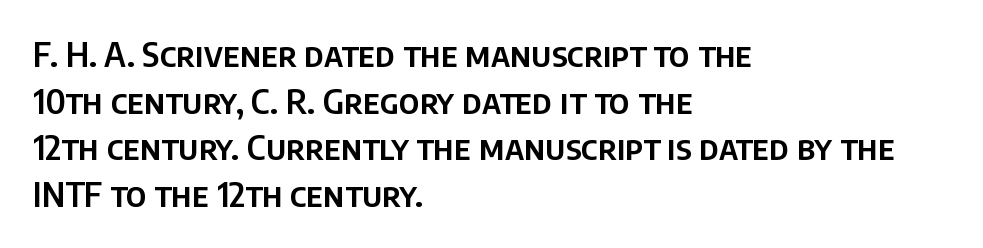
The image shows 33 px sans-serif type, upright; set left-aligned, normal line spacing (1.41x), normal letter spacing, not underlined; low stroke contrast and a large x-height.
